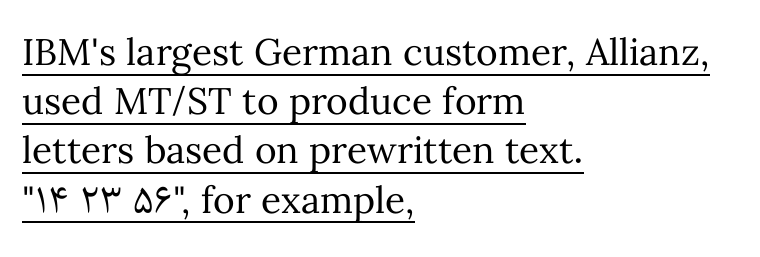
This sample keeps an unexceptional amount of space between lines. Each stroke keeps to a modest, everyday thickness or less. Is the block centered? No — it sits flush against the left margin. The letters advance in unequal steps, a hallmark of proportional type. Words appear dense and cohesive because spacing is normal. The lettering stays uniformly vertical, giving the passage a roman look.
